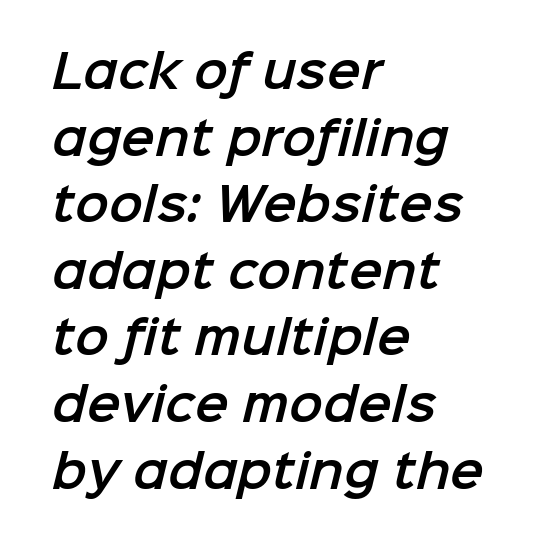
Here the designer chose a conventional face with non-uniform glyph widths. The rendering anchors every line to the left-hand side. What kind of face is this? One without serifs — a sans. The designer left line spacing at the default. Look at the tracking — it's just the regular setting, nothing added.
